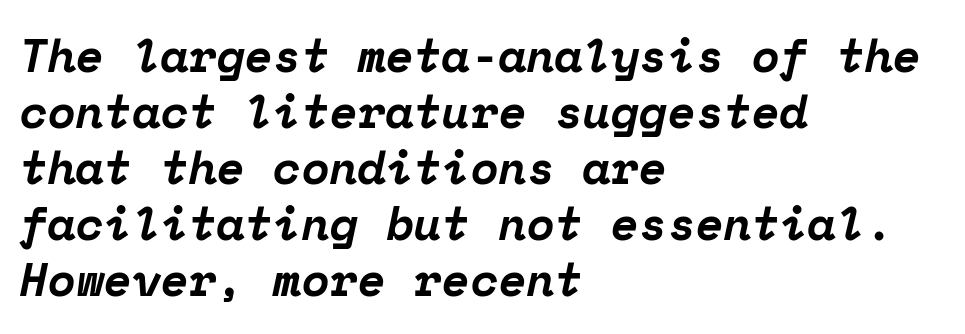
Q: Is the text bold? A: Yes.
Q: Is the text italic (slanted)? A: Yes, it leans right by about 12 degrees.
Q: Is the typeface a serif or a sans-serif typeface? A: Serif.
Q: Is the text underlined? A: No.
Q: How is the paragraph aligned? A: Left-aligned.
Q: Is the spacing between letters normal or unusually wide? A: Normal.
Q: Width (condensed, normal, or wide)? A: Normal.
Q: Stroke contrast? A: Low.
Q: x-height? A: Medium.
Q: Monospaced? A: Yes.
